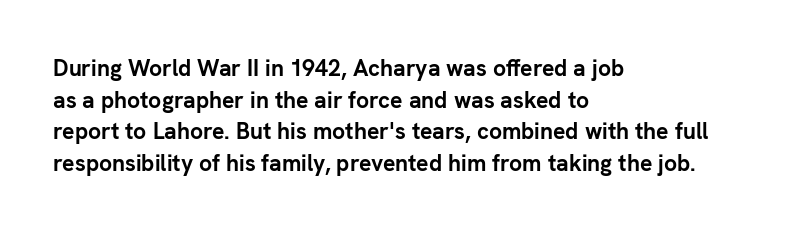
{"italic": "no", "bold": "yes", "underline": "no", "align": "left", "line_spacing": "normal", "line_spacing_ratio": 1.37, "letter_spacing": "normal", "letter_spacing_em": 0.0, "glyph_px": 23}
